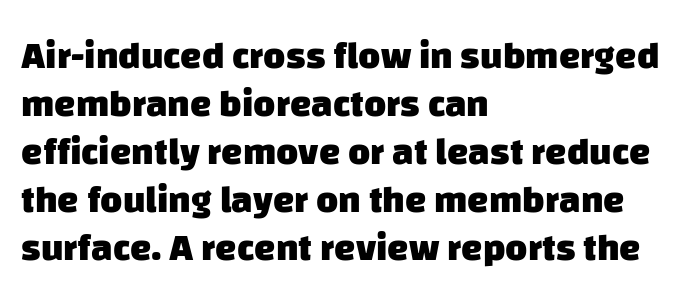
Typographically, this falls in the sans-serif category. Tracking here is standard; glyphs follow each other at the usual distance. Looks like regular typesetting: each glyph gets only the width it needs. On the weight axis this lands at bold, roughly 700.
